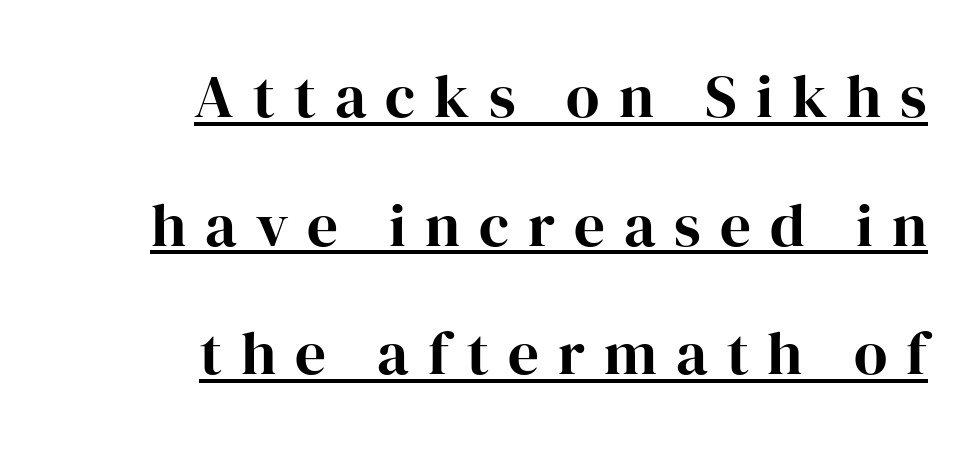
Q: Is the text italic (slanted)? A: No, it is upright.
Q: Is the typeface a serif or a sans-serif typeface? A: Serif.
Q: Is the text underlined? A: Yes.
Q: How is the paragraph aligned? A: Right-aligned.
Q: Is the spacing between letters normal or unusually wide? A: Unusually wide.
Q: Is the spacing between lines tight, normal or loose? A: Loose.
Q: Width (condensed, normal, or wide)? A: Normal.
Q: Stroke contrast? A: High.
Q: x-height? A: Medium.
Q: Monospaced? A: No.
